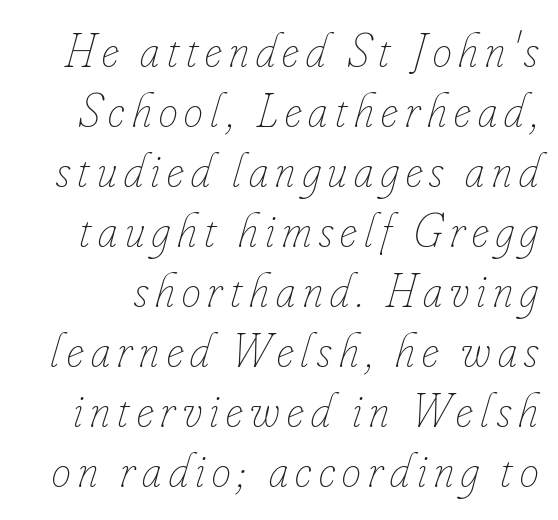
Q: Is the text bold? A: No.
Q: Is the text italic (slanted)? A: Yes, it leans right by about 16 degrees.
Q: Is the text underlined? A: No.
Q: Is the spacing between lines tight, normal or loose? A: Normal.
Q: Width (condensed, normal, or wide)? A: Condensed.
Q: Stroke contrast? A: Low.
Q: x-height? A: Small.
Q: Monospaced? A: No.
